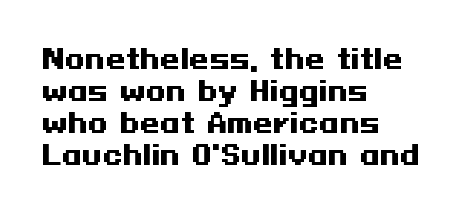
Alignment: flush left. A clean baseline with only descenders dipping below it. Vertical strokes here are truly vertical. Every letter is thick-stroked: bold, no question. A typesetter would call this zero additional tracking.
